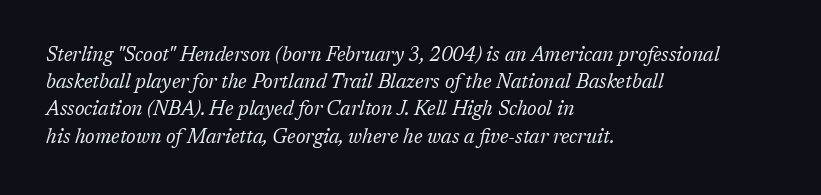
The image shows 20 px text type, italic (leaning right); set left-aligned, normal line spacing (1.36x), normal letter spacing, not underlined.
